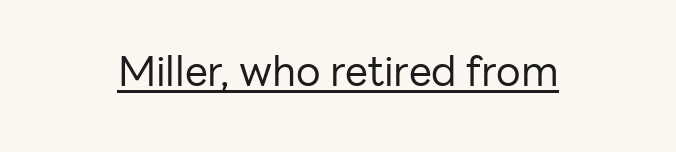
Regarding serifs, this sample does without them. Weight: in the light-to-regular range. The gaps between neighbouring characters are ordinary and unremarkable. The letters stand straight up with perfectly vertical stems. These characters rest on top of a visible drawn line. Here the designer chose a conventional face with non-uniform glyph widths.
